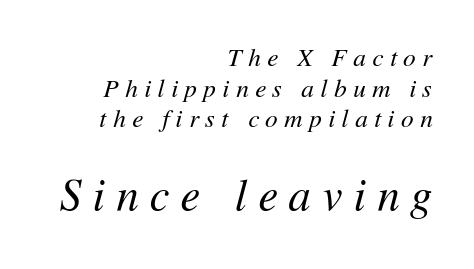
The rendering anchors every line to the right-hand side. The typography opts for an oblique posture over an upright one. The strokes carry an ordinary text weight at most. Rule under the text: the space is simply empty. The passage shown is typed in a proportional face where columns would drift. Letter spacing: wide.
